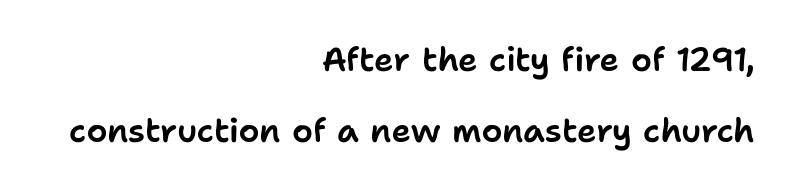
Q: Is the text italic (slanted)? A: No, it is upright.
Q: Is the typeface a serif or a sans-serif typeface? A: Sans-serif.
Q: Is the text underlined? A: No.
Q: How is the paragraph aligned? A: Right-aligned.
Q: Is the spacing between letters normal or unusually wide? A: Normal.
Q: Is the spacing between lines tight, normal or loose? A: Loose.
Q: Width (condensed, normal, or wide)? A: Normal.
Q: Stroke contrast? A: Low.
Q: x-height? A: Medium.
Q: Monospaced? A: No.
